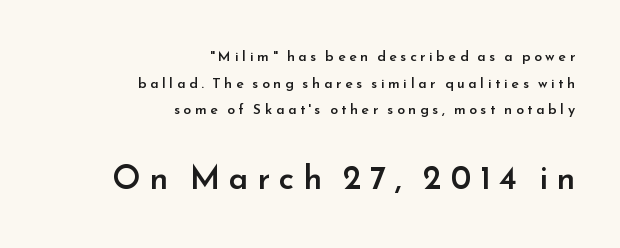
{"serif": "no", "italic": "no", "bold": "semi", "weight": "semibold", "width": "normal", "stroke_contrast": "low", "x_height": "small", "monospaced": "no", "underline": "no", "align": "right", "line_spacing": "loose", "line_spacing_ratio": 1.91, "letter_spacing": "wide", "letter_spacing_em": 0.26, "larger_block": "second", "size_ratio": 2.36, "glyph_px": 33}
